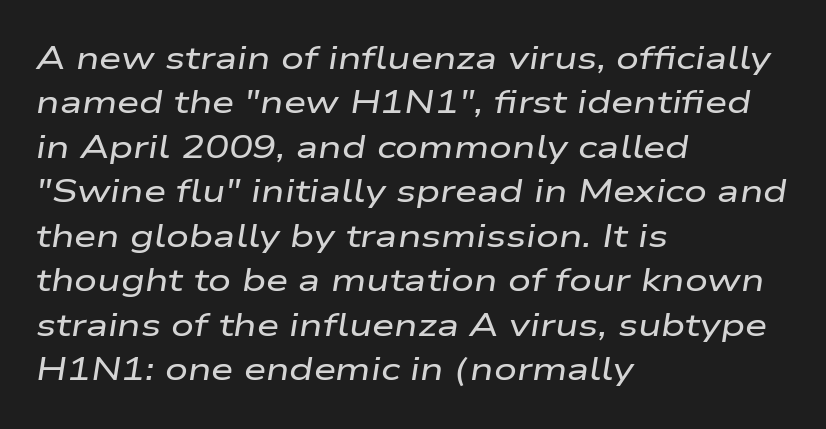
{"italic": "yes", "lean": "right", "slant_degrees": 9, "width": "wide", "stroke_contrast": "low", "x_height": "medium", "monospaced": "no", "underline": "no", "align": "left", "line_spacing": "normal", "line_spacing_ratio": 1.39, "letter_spacing": "normal", "letter_spacing_em": 0.0, "glyph_px": 32}
